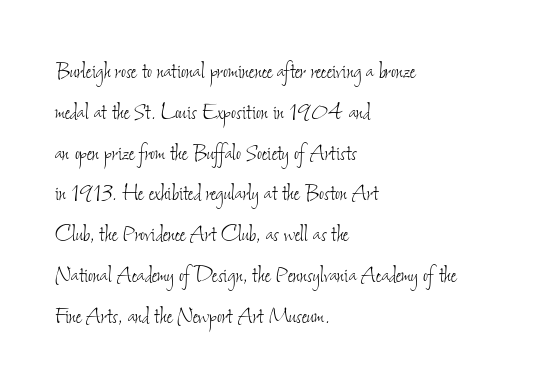
Q: Is the text bold? A: No.
Q: Is the text underlined? A: No.
Q: How is the paragraph aligned? A: Left-aligned.
Q: Is the spacing between letters normal or unusually wide? A: Normal.
Q: Is the spacing between lines tight, normal or loose? A: Normal.
